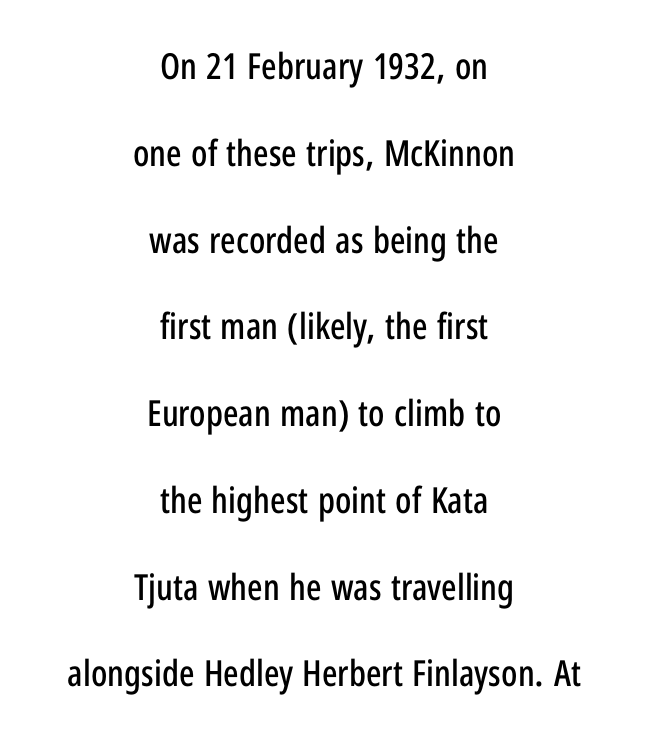
Anything drawn beneath the words? Only blank space. The face used here is proportionally spaced, like ordinary book or web type. Check where the strokes stop: nothing finishes them off — pure sans. Summary of vertical rhythm: relaxed, with wide interline spacing. The lettering stays uniformly vertical, giving the passage a roman look. The letterforms sit shoulder to shoulder at normal distance.
